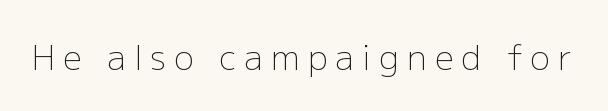
This sample uses a sans-serif face. Just letters on the line, the space beneath them empty. You can tell it's not italic because the verticals are truly vertical. Note the varied advance widths — an 'i' is clearly narrower than an 'm'. Is this a heavy cut? Hardly; it is regular or lighter.
